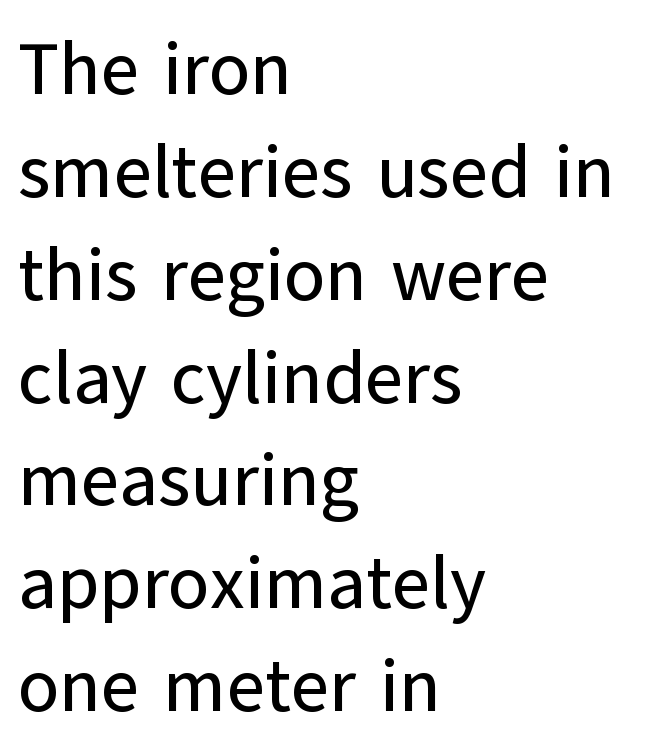
{"serif": "no", "italic": "no", "width": "normal", "stroke_contrast": "low", "x_height": "medium", "monospaced": "no", "underline": "no", "align": "left", "line_spacing": "normal", "line_spacing_ratio": 1.39, "letter_spacing": "normal", "letter_spacing_em": 0.0, "glyph_px": 74}
